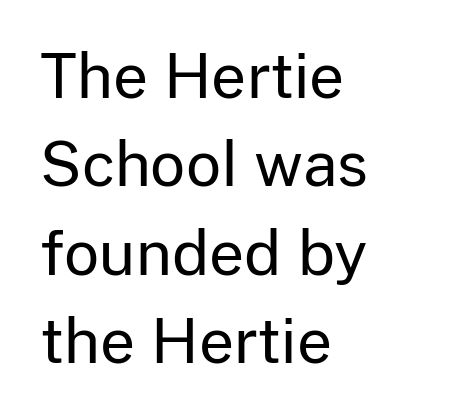
Q: Is the text bold? A: No.
Q: Is the text italic (slanted)? A: No, it is upright.
Q: Is the typeface a serif or a sans-serif typeface? A: Sans-serif.
Q: Is the text underlined? A: No.
Q: How is the paragraph aligned? A: Left-aligned.
Q: Is the spacing between letters normal or unusually wide? A: Normal.
Q: Is the spacing between lines tight, normal or loose? A: Normal.
Q: Width (condensed, normal, or wide)? A: Normal.
Q: Stroke contrast? A: Low.
Q: x-height? A: Medium.
Q: Monospaced? A: No.
